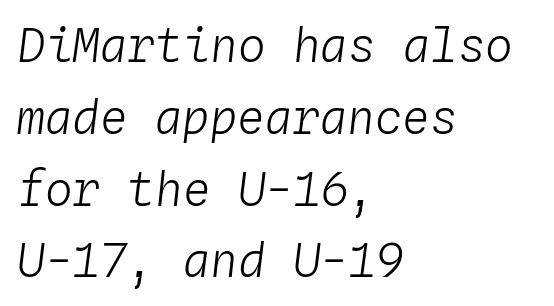
These lines are rendered in a fixed-pitch font. The block of text has a typical density, with ordinary space between rows. Unbolded letterforms with no extra heft. Looking at the ascenders, they clearly lean. The space beneath each line is pristine and unruled.
